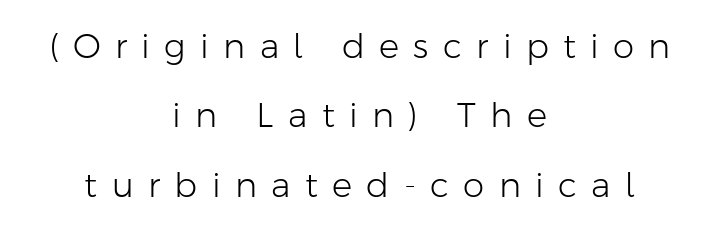
Q: Is the text bold? A: No.
Q: Is the text italic (slanted)? A: No, it is upright.
Q: Is the typeface a serif or a sans-serif typeface? A: Sans-serif.
Q: Is the text underlined? A: No.
Q: How is the paragraph aligned? A: Centered.
Q: Is the spacing between letters normal or unusually wide? A: Unusually wide.
Q: Is the spacing between lines tight, normal or loose? A: Loose.
Q: Width (condensed, normal, or wide)? A: Normal.
Q: Stroke contrast? A: Low.
Q: x-height? A: Medium.
Q: Monospaced? A: No.
